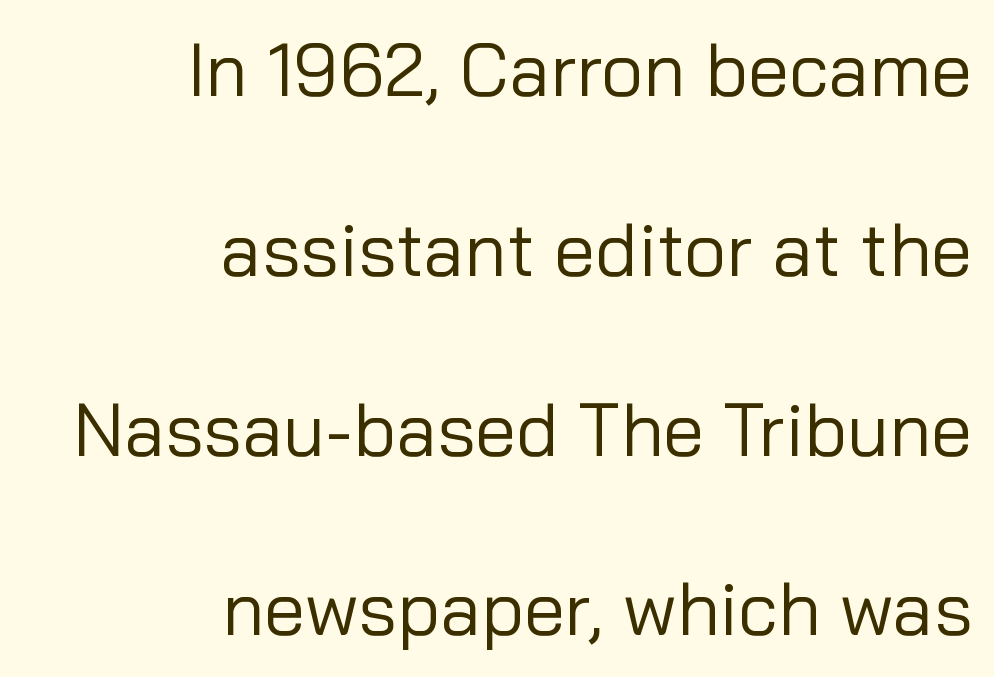
Q: Is the text bold? A: No.
Q: Is the text italic (slanted)? A: No, it is upright.
Q: Is the typeface a serif or a sans-serif typeface? A: Sans-serif.
Q: Is the text underlined? A: No.
Q: How is the paragraph aligned? A: Right-aligned.
Q: Is the spacing between letters normal or unusually wide? A: Normal.
Q: Is the spacing between lines tight, normal or loose? A: Loose.
Q: Width (condensed, normal, or wide)? A: Normal.
Q: Stroke contrast? A: Low.
Q: x-height? A: Medium.
Q: Monospaced? A: No.
